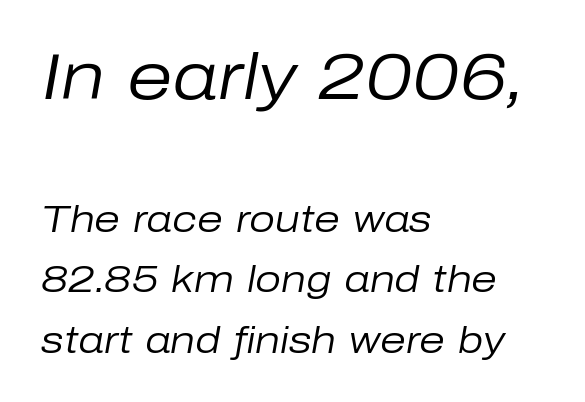
The image shows 65 px regular-weight type, italic (leaning right); set left-aligned, normal line spacing (1.63x), normal letter spacing, not underlined; the first (top) block is 1.76x larger; low stroke contrast and a medium x-height.
